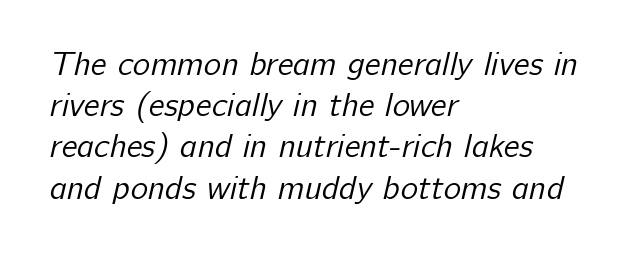
{"serif": "no", "bold": "no", "weight": "regular", "width": "normal", "stroke_contrast": "low", "x_height": "medium", "monospaced": "no", "underline": "no", "align": "left", "line_spacing": "normal", "line_spacing_ratio": 1.25, "letter_spacing": "normal", "letter_spacing_em": 0.0, "glyph_px": 33}
